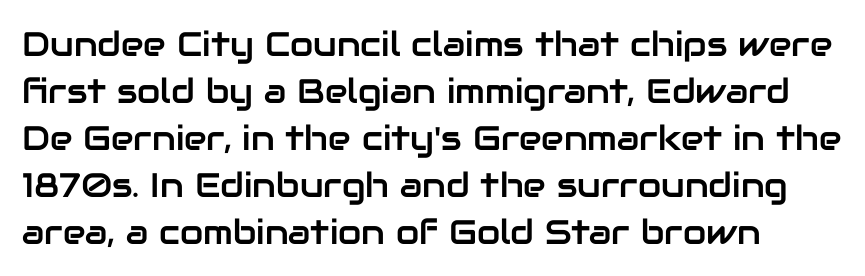
The designer left line spacing at the default. Think of a printed novel: that variable character pitch is what you see here. Ordinary non-slanted type is in use. Words float on clear page, feet unadorned.
